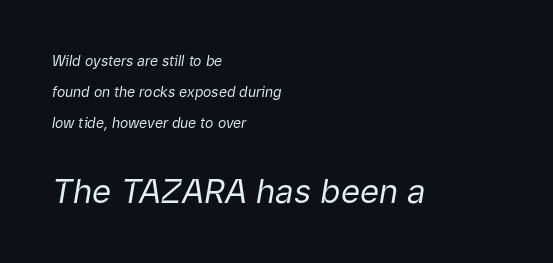
{"italic": "yes", "lean": "right", "slant_degrees": 9, "bold": "no", "weight": "regular", "width": "normal", "stroke_contrast": "low", "x_height": "medium", "monospaced": "no", "underline": "no", "align": "left", "line_spacing": "loose", "line_spacing_ratio": 2.2, "letter_spacing": "normal", "letter_spacing_em": 0.0, "larger_block": "second", "size_ratio": 2.36, "glyph_px": 33}
